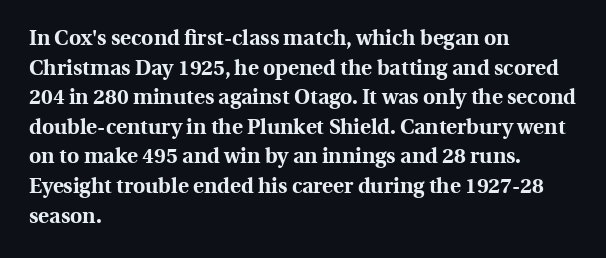
Q: Is the text bold? A: Yes.
Q: Is the text italic (slanted)? A: No, it is upright.
Q: Is the text underlined? A: No.
Q: How is the paragraph aligned? A: Left-aligned.
Q: Is the spacing between letters normal or unusually wide? A: Normal.
Q: Is the spacing between lines tight, normal or loose? A: Normal.
